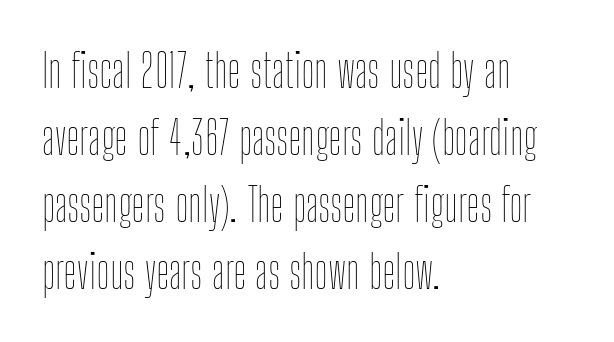
Q: Is the text bold? A: No.
Q: Is the text italic (slanted)? A: No, it is upright.
Q: Is the text underlined? A: No.
Q: How is the paragraph aligned? A: Left-aligned.
Q: Is the spacing between letters normal or unusually wide? A: Normal.
Q: Is the spacing between lines tight, normal or loose? A: Normal.
Q: Width (condensed, normal, or wide)? A: Condensed.
Q: Stroke contrast? A: Low.
Q: x-height? A: Medium.
Q: Monospaced? A: No.
